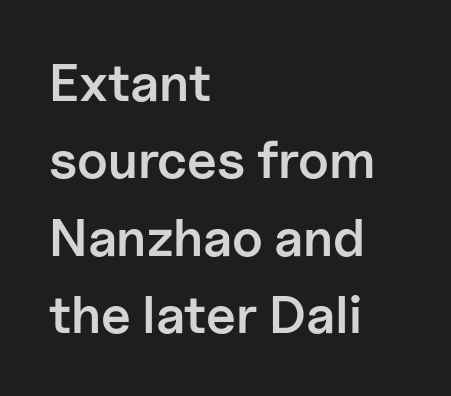
The letters advance in unequal steps, a hallmark of proportional type. The rendering anchors every line to the left-hand side. A typesetter would label this face a sans. Any mark beneath the type? The region is blank.
